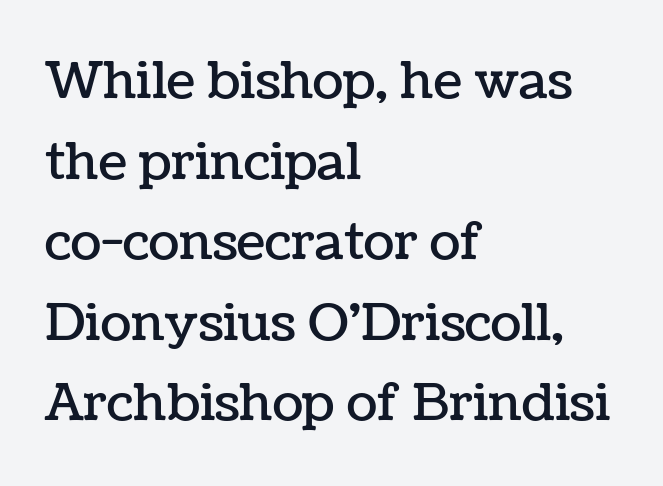
The image shows 51 px text type, upright; set left-aligned, normal line spacing (1.58x), normal letter spacing, not underlined; low stroke contrast and a medium x-height.
